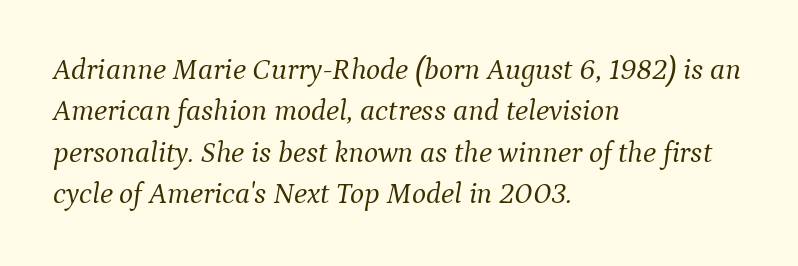
The face used here is proportionally spaced, like ordinary book or web type. Designer's note — italics engaged. Which margin do the lines hug? The left one — the right edge is uneven. Stroke thickness stays within the range of a standard reading face or lighter. You could call the tracking neutral — neither tight nor loose. A bare baseline throughout the passage.
